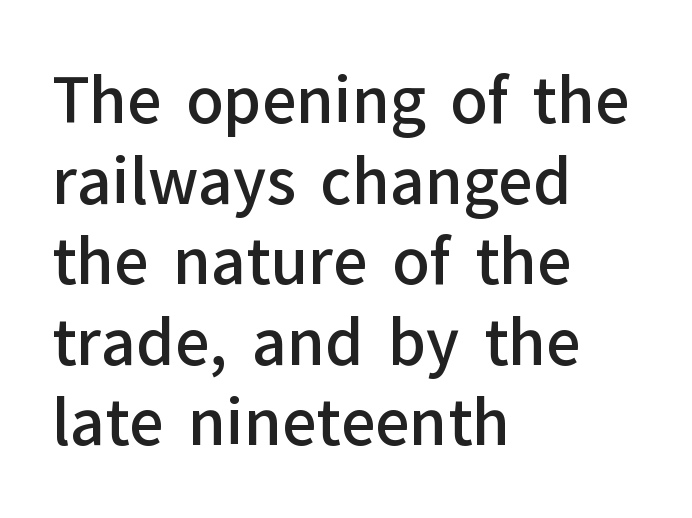
Q: Is the text bold? A: Semi-bold.
Q: Is the text italic (slanted)? A: No, it is upright.
Q: Is the typeface a serif or a sans-serif typeface? A: Sans-serif.
Q: Is the text underlined? A: No.
Q: How is the paragraph aligned? A: Left-aligned.
Q: Is the spacing between letters normal or unusually wide? A: Normal.
Q: Is the spacing between lines tight, normal or loose? A: Normal.
Q: Width (condensed, normal, or wide)? A: Normal.
Q: Stroke contrast? A: Low.
Q: x-height? A: Medium.
Q: Monospaced? A: No.
